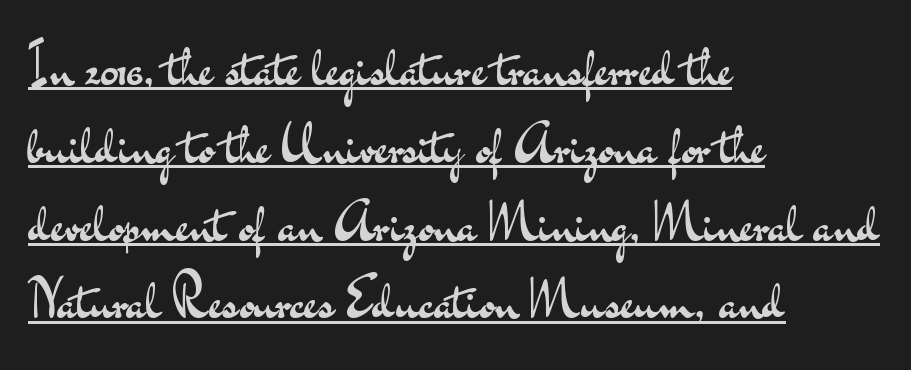
The image shows 54 px regular-weight, wide sans-serif type; set left-aligned, normal line spacing (1.44x), normal letter spacing, underlined; medium stroke contrast and a small x-height.
